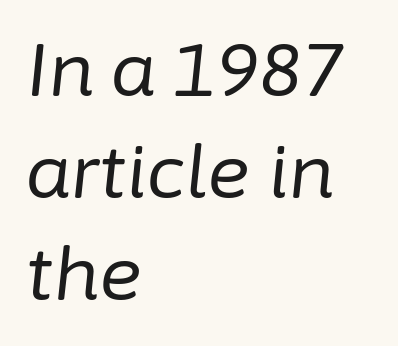
The face used here is proportionally spaced, like ordinary book or web type. The compositor pushed each line to the left boundary. Default kerning and tracking; the words read as compact shapes. Regarding leading, the lines here are spaced in the standard way. The specimen reads as italic at a glance. The face looks like a standard text weight, possibly lighter.
